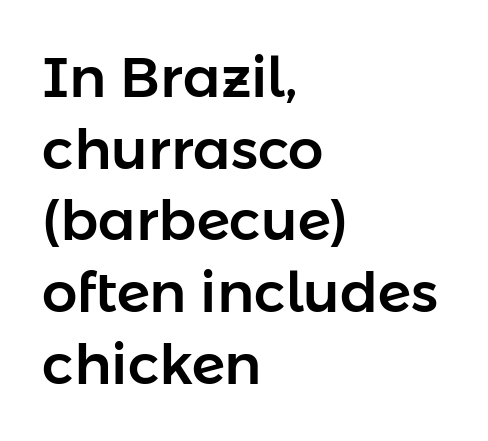
The image shows 56 px sans-serif type, upright; set left-aligned, normal line spacing (1.28x), normal letter spacing, not underlined; low stroke contrast and a medium x-height.
